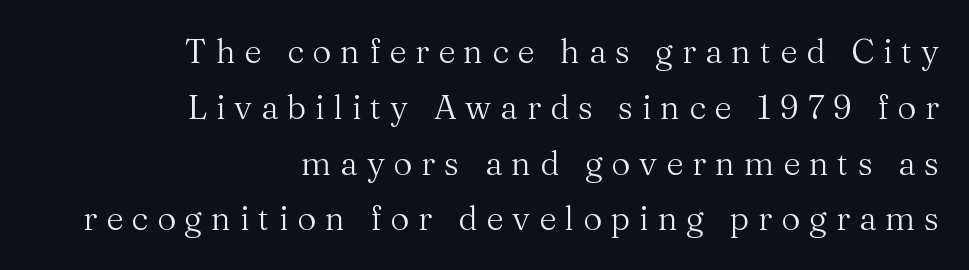
The foot of each line stays bare and open. Characters follow at a spacing far wider than the type designer built in. Is this a fixed-width face? No — the glyphs have proportional, varying widths. Rows of type keep a routine distance in the vertical direction. Look at the bottom of the vertical strokes: they flare into serifs here.
